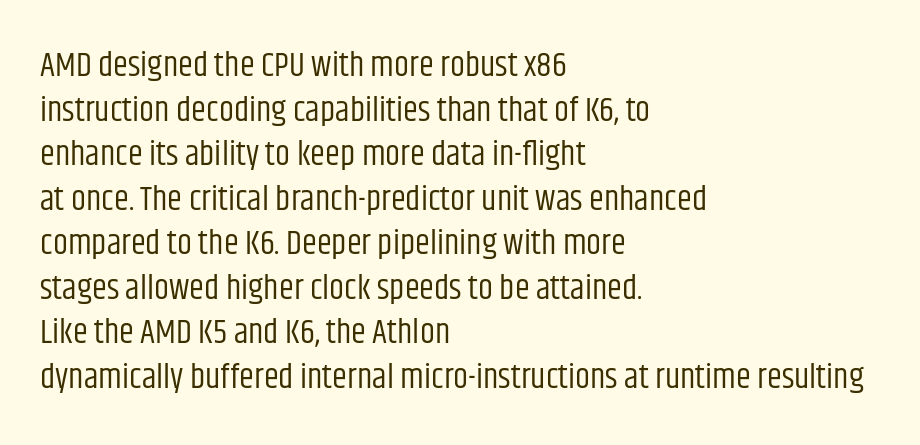
Regarding leading, the lines here are spaced in the standard way. This rendering features lettering with no underline. Heft: none added — not bold. Casual observation: everything's shoved over to the left. Does the type have serifs? No, each stem ends abruptly. Does the lettering tilt? It doesn't — this is upright.
